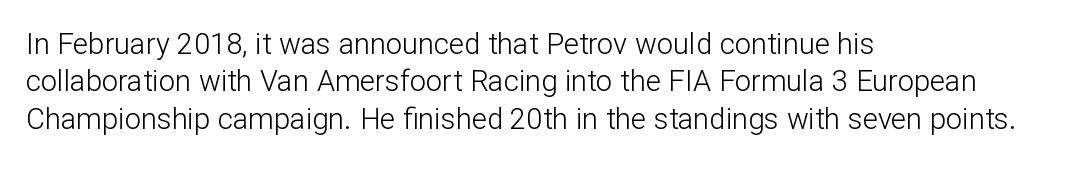
Q: Is the text bold? A: No.
Q: Is the text italic (slanted)? A: No, it is upright.
Q: Is the typeface a serif or a sans-serif typeface? A: Sans-serif.
Q: Is the text underlined? A: No.
Q: How is the paragraph aligned? A: Left-aligned.
Q: Is the spacing between letters normal or unusually wide? A: Normal.
Q: Is the spacing between lines tight, normal or loose? A: Normal.
Q: Width (condensed, normal, or wide)? A: Normal.
Q: Stroke contrast? A: Low.
Q: x-height? A: Medium.
Q: Monospaced? A: No.
